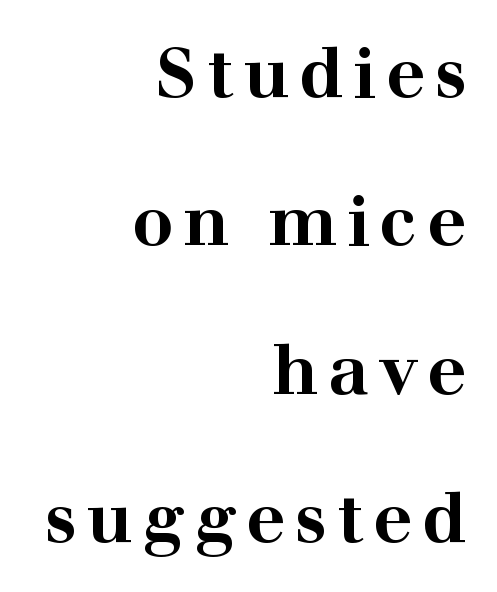
The passage shown is emphatically bold. Does the type have serifs? Yes, each stem ends in a small foot. Descenders hang freely into open space. Italic: no, the glyphs are upright roman.
